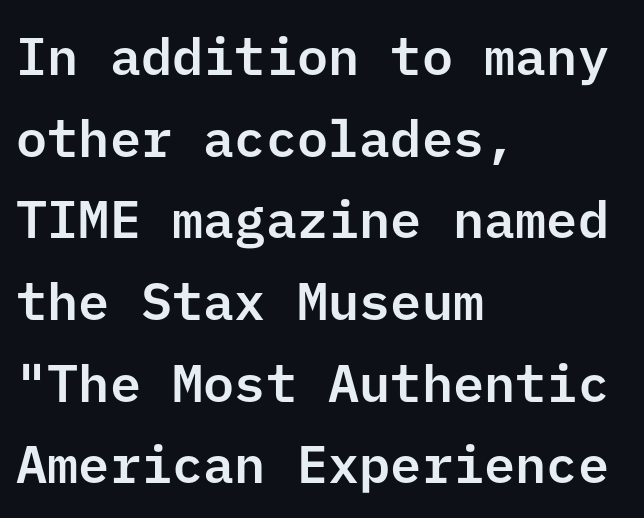
{"serif": "no", "italic": "no", "width": "normal", "stroke_contrast": "low", "x_height": "medium", "underline": "no", "align": "left", "line_spacing": "normal", "line_spacing_ratio": 1.57, "letter_spacing": "normal", "letter_spacing_em": 0.0, "glyph_px": 52}
